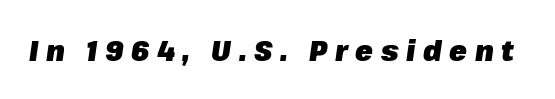
The image shows 29 px heavy type, italic (leaning right); set unusually wide letter spacing (+0.26 em), not underlined; low stroke contrast and a medium x-height.
